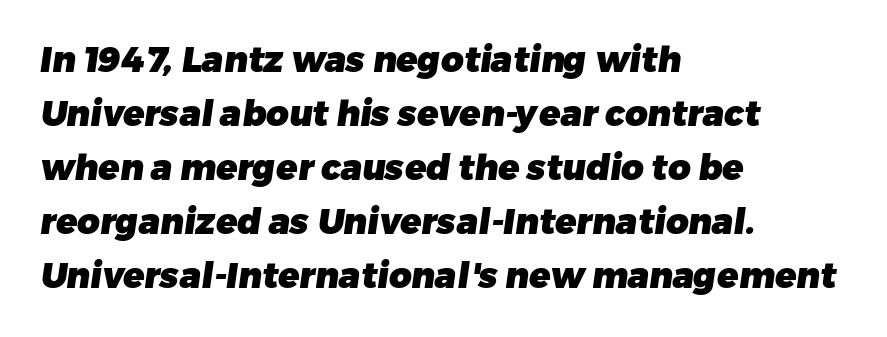
Q: Is the text bold? A: Yes.
Q: Is the typeface a serif or a sans-serif typeface? A: Sans-serif.
Q: Is the text underlined? A: No.
Q: How is the paragraph aligned? A: Left-aligned.
Q: Is the spacing between letters normal or unusually wide? A: Normal.
Q: Is the spacing between lines tight, normal or loose? A: Normal.
Q: Width (condensed, normal, or wide)? A: Normal.
Q: Stroke contrast? A: Low.
Q: x-height? A: Medium.
Q: Monospaced? A: No.
